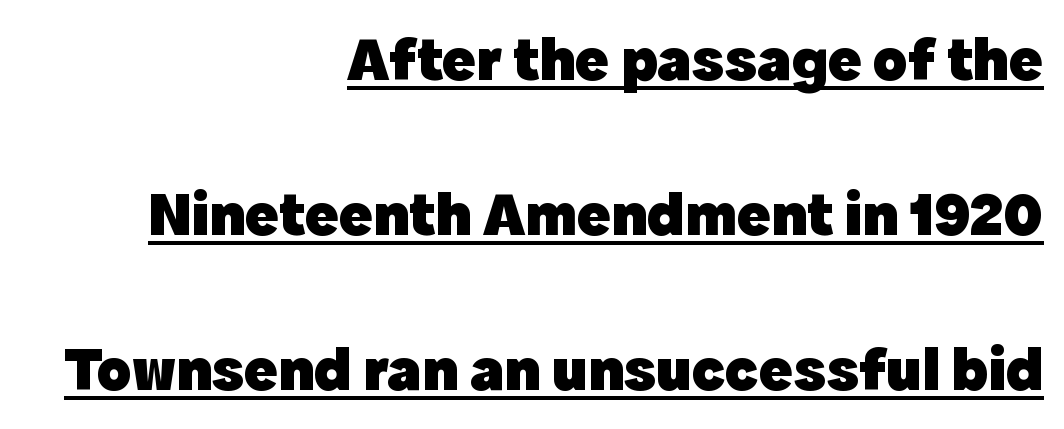
In terms of letterspacing, this is plain default setting. The letters advance in unequal steps, a hallmark of proportional type. Plenty of ink on the page — the face is bold. The rendering uses a large line-height, opening up the rows.
